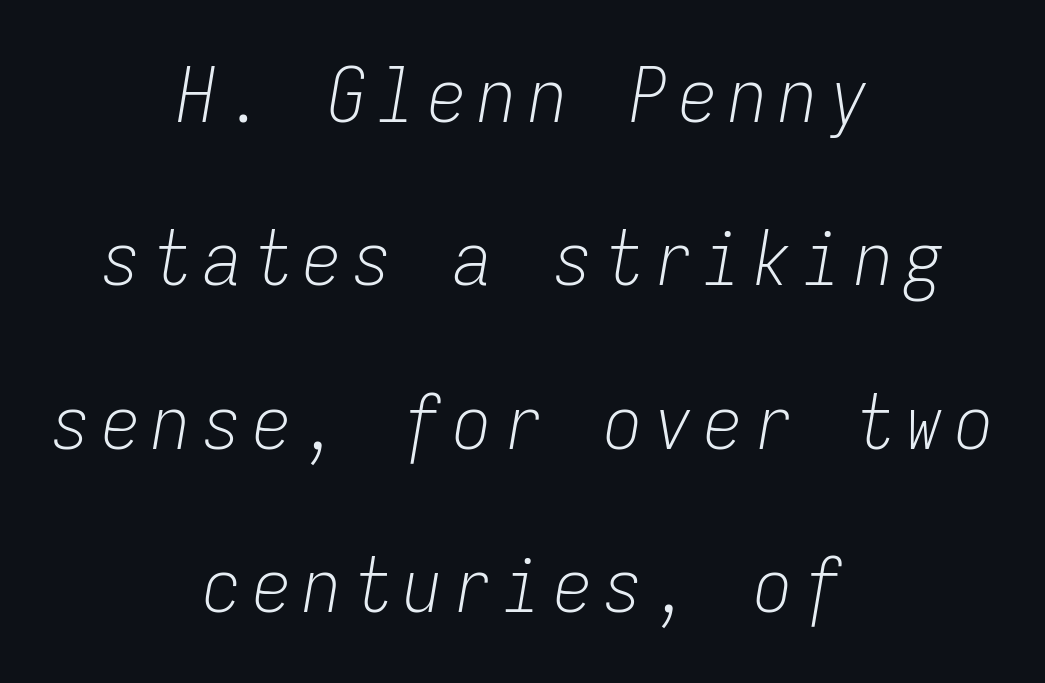
{"italic": "yes", "lean": "right", "slant_degrees": 9, "bold": "no", "weight": "light", "width": "condensed", "stroke_contrast": "low", "x_height": "medium", "monospaced": "yes", "underline": "no", "align": "center", "line_spacing": "loose", "line_spacing_ratio": 2.15, "glyph_px": 76}
